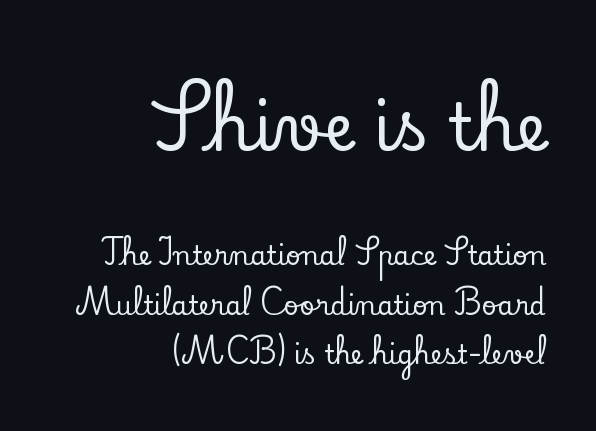
The image shows 65 px serif type, upright; set right-aligned, loose line spacing (1.9x), normal letter spacing, not underlined; the first (top) block is 2.5x larger; low stroke contrast and a small x-height.
